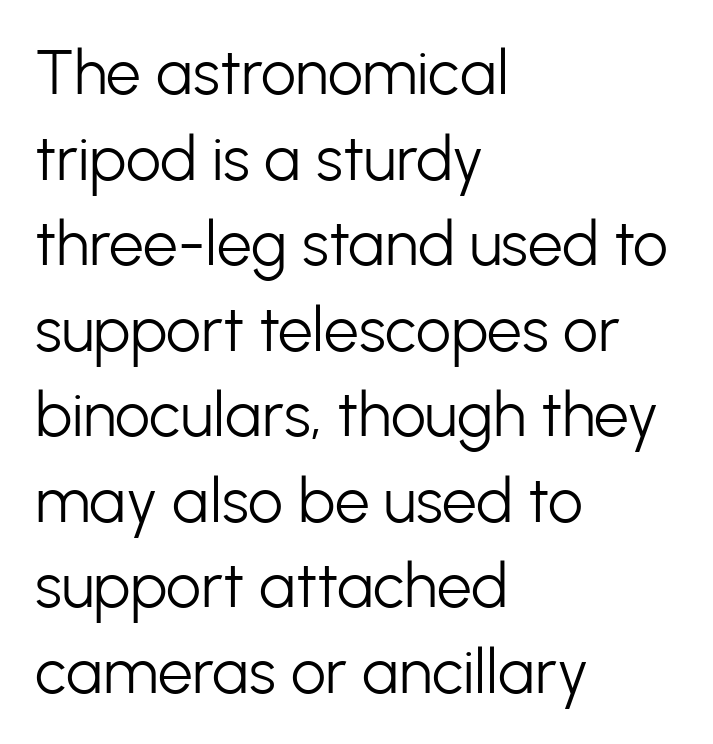
Regular leading. Posture: straight, roman, zero tilt. No extra tracking has been applied to these lines. Classification — sans serif. This sample has the flowing, uneven cadence of proportional lettering. Anything drawn beneath the words? Only blank space.
